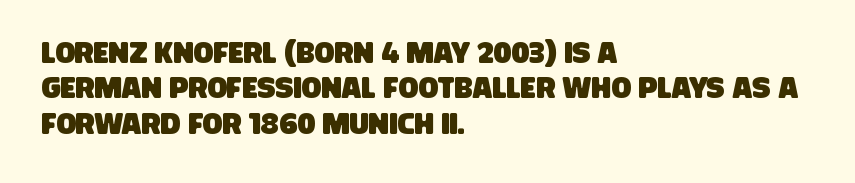
Compared with typical body copy, the letter spacing here is the same. Leftover space on each line is placed entirely after the last word. The baseline area is clear. Think of a printed novel: that variable character pitch is what you see here. The face used here is a sans, in the tradition of grotesques and geometrics.
